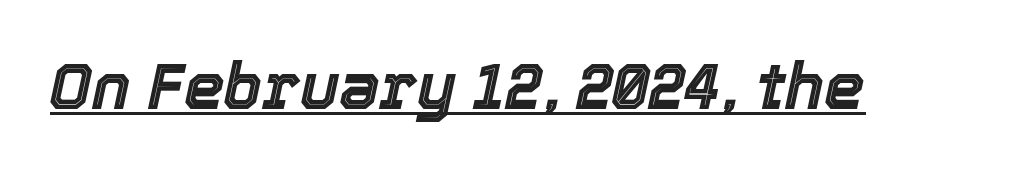
These lines keep a tight, regular rhythm from letter to letter. The words here are underlined. Yep, that's italic — everything's leaning. Varying glyph widths throughout — classic text-font behaviour.
